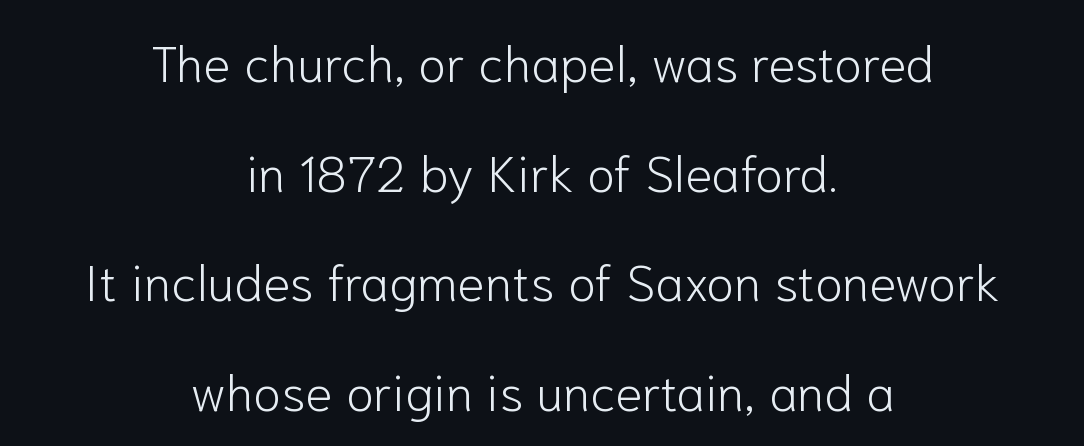
This sample trades compactness for vertical openness between lines. Compared with a typical body face, this is equally light or lighter still. Font category for this specimen: sans-serif. Notice how the stems are strictly vertical — no italics here. Unmarked baselines from the first word to the last.
